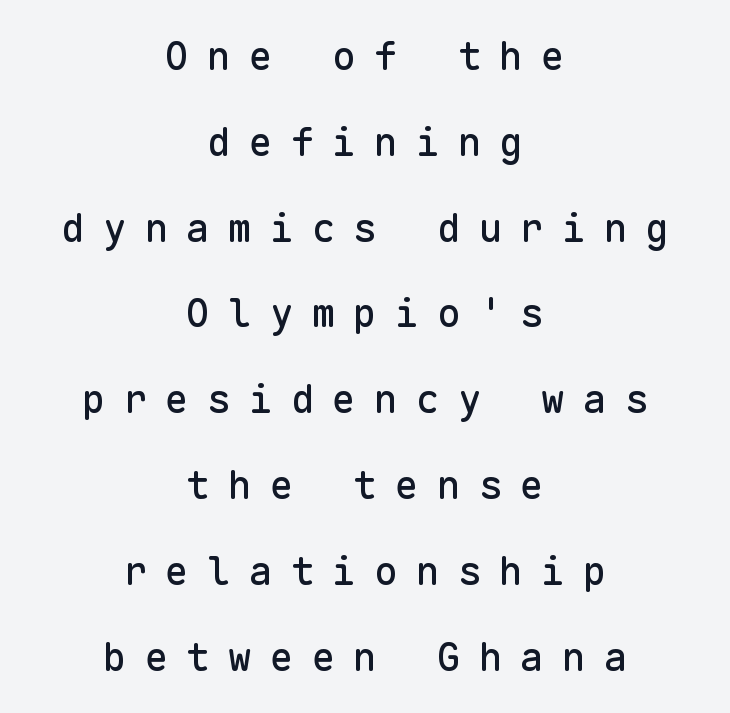
{"serif": "no", "italic": "no", "width": "normal", "stroke_contrast": "low", "x_height": "medium", "monospaced": "yes", "underline": "no", "align": "center", "line_spacing": "loose", "line_spacing_ratio": 2.2, "letter_spacing": "wide", "letter_spacing_em": 0.47, "glyph_px": 39}
